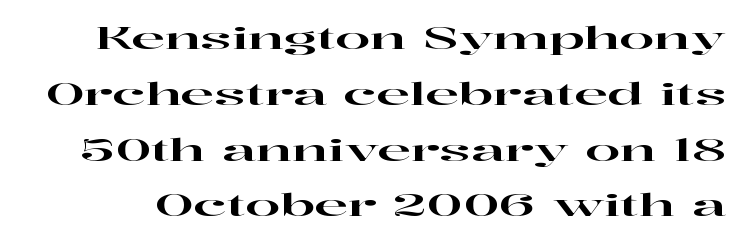
The image shows 31 px wide serif type, upright; set line spacing 1.8x, normal letter spacing, not underlined; high stroke contrast and a medium x-height.
